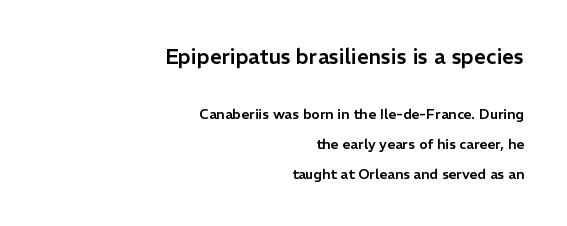
{"italic": "no", "underline": "no", "align": "right", "line_spacing": "loose", "line_spacing_ratio": 2.14, "letter_spacing": "normal", "letter_spacing_em": 0.0, "larger_block": "first", "size_ratio": 1.5, "glyph_px": 21}
